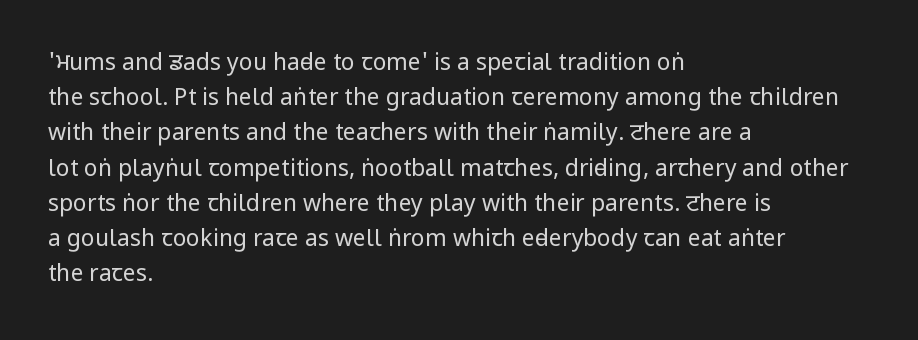
Q: Is the text bold? A: No.
Q: Is the text italic (slanted)? A: No, it is upright.
Q: Is the text underlined? A: No.
Q: How is the paragraph aligned? A: Left-aligned.
Q: Is the spacing between letters normal or unusually wide? A: Normal.
Q: Is the spacing between lines tight, normal or loose? A: Normal.
